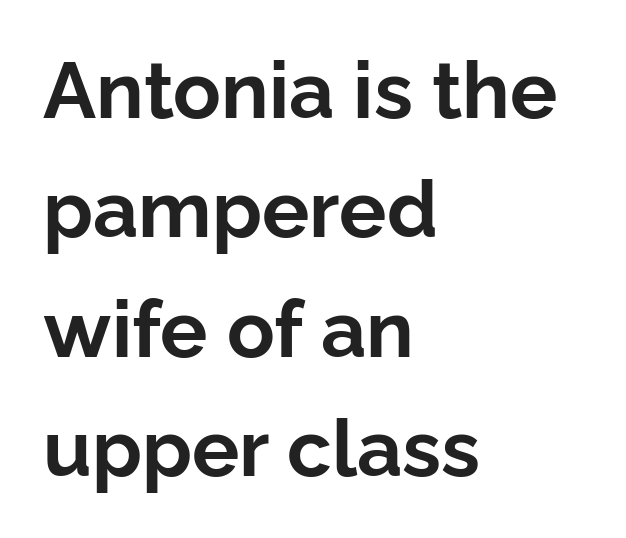
{"serif": "no", "italic": "no", "bold": "yes", "weight": "bold", "width": "normal", "stroke_contrast": "low", "x_height": "medium", "monospaced": "no", "underline": "no", "align": "left", "line_spacing": "normal", "line_spacing_ratio": 1.51, "letter_spacing": "normal", "letter_spacing_em": 0.0, "glyph_px": 79}
